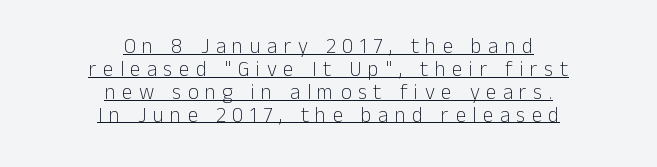
The image shows 21 px text type, upright; set centered, tight line spacing (1.09x), unusually wide letter spacing (+0.31 em), underlined.
